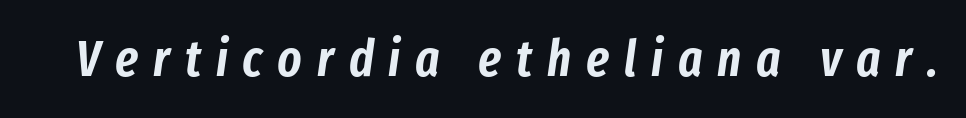
{"italic": "yes", "lean": "right", "slant_degrees": 8, "width": "condensed", "stroke_contrast": "low", "x_height": "medium", "monospaced": "no", "underline": "no", "letter_spacing": "wide", "letter_spacing_em": 0.29, "glyph_px": 51}
